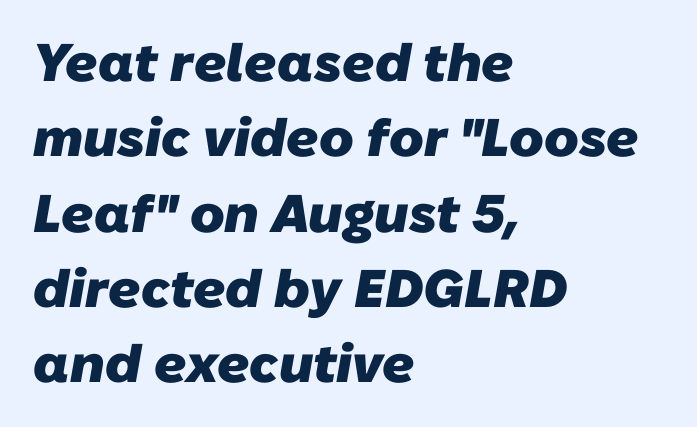
Q: Is the text bold? A: Yes.
Q: Is the typeface a serif or a sans-serif typeface? A: Sans-serif.
Q: Is the text underlined? A: No.
Q: How is the paragraph aligned? A: Left-aligned.
Q: Is the spacing between letters normal or unusually wide? A: Normal.
Q: Is the spacing between lines tight, normal or loose? A: Normal.
Q: Width (condensed, normal, or wide)? A: Normal.
Q: Stroke contrast? A: Low.
Q: x-height? A: Medium.
Q: Monospaced? A: No.
